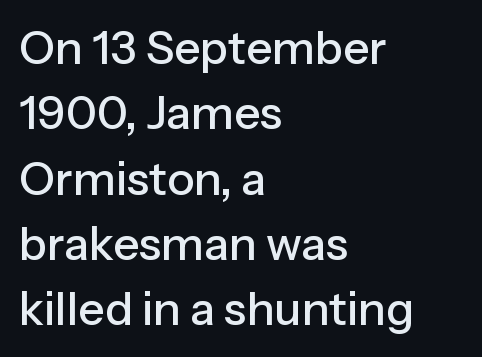
The space beneath each line is pristine and unruled. A typesetter would call this proportional, since set widths differ per character. Italic: no, the glyphs are upright roman. Stroke terminals: plain, sans-serif. The rag falls on the right side of this text block. The block of text has a typical density, with ordinary space between rows.
